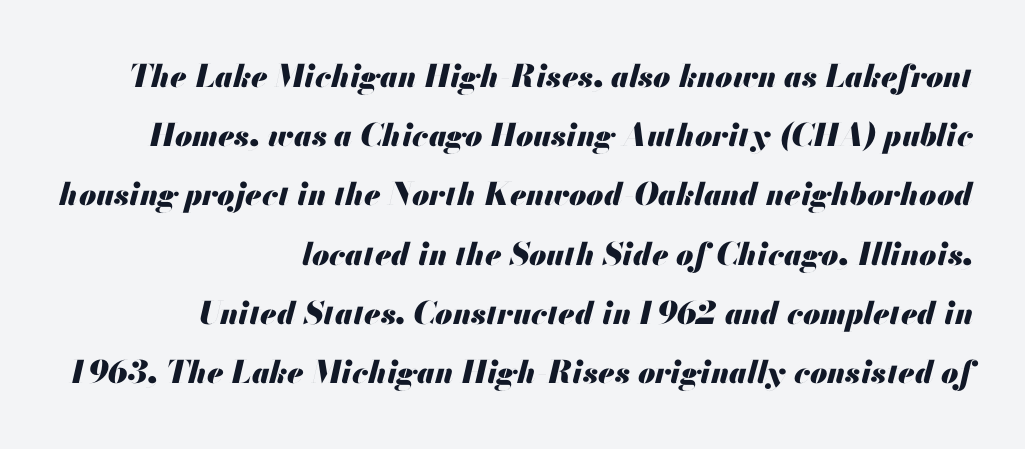
The passage shown leans; its letterforms are oblique. Each line ends at the same right margin while the left side varies. Standard letterfit; no display-style spreading of the glyphs. Decoration check: the copy has no underline.
